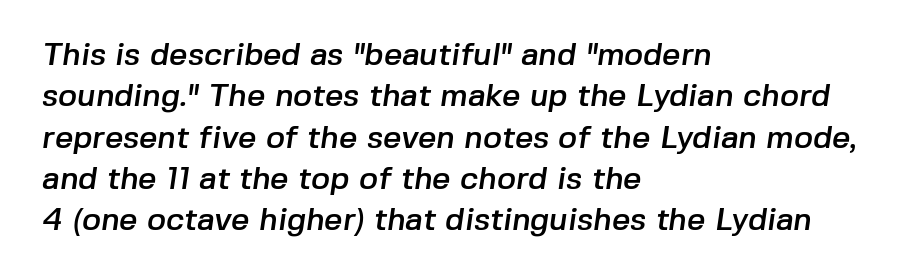
The image shows 32 px sans-serif type; set left-aligned, normal line spacing (1.29x), normal letter spacing, not underlined; low stroke contrast and a medium x-height.
